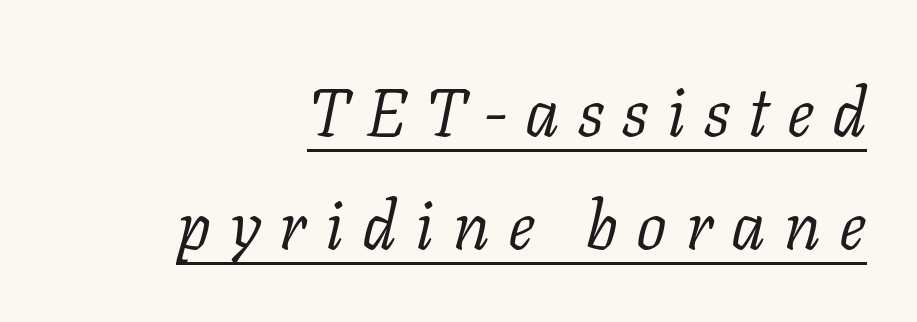
{"serif": "yes", "italic": "yes", "lean": "right", "slant_degrees": 11, "bold": "no", "weight": "light", "width": "normal", "stroke_contrast": "low", "x_height": "medium", "monospaced": "no", "underline": "yes", "align": "right", "line_spacing": "normal", "line_spacing_ratio": 1.66, "letter_spacing": "wide", "letter_spacing_em": 0.27, "glyph_px": 68}
